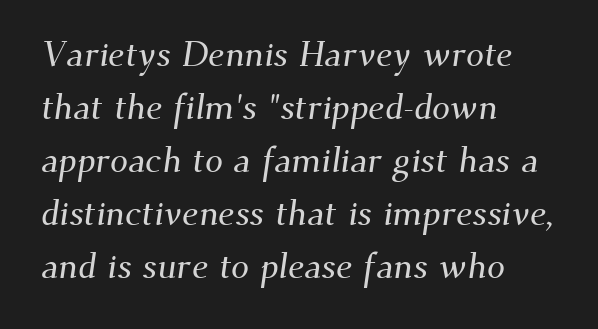
Students, note that the glyphs here touch the page at normal intervals. Old-style or modern, the face here clearly has serifs. Reading down the block, your eye returns to a fixed left position each line. This sample has the flowing, uneven cadence of proportional lettering. Beneath every word, the page is bare.
